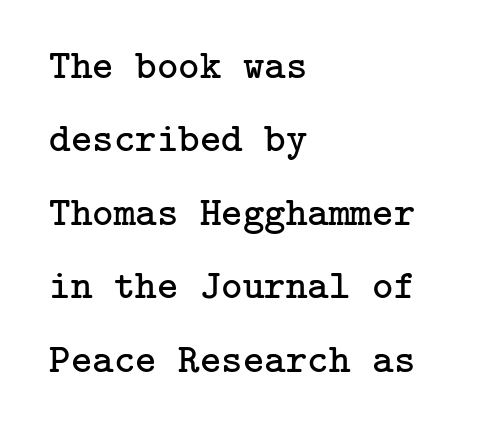
{"serif": "yes", "italic": "no", "bold": "no", "weight": "regular", "width": "normal", "stroke_contrast": "low", "x_height": "medium", "underline": "no", "align": "left", "line_spacing_ratio": 1.79, "letter_spacing": "normal", "letter_spacing_em": 0.0, "glyph_px": 41}
